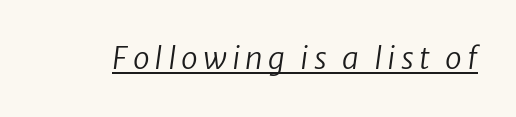
A light-to-regular cut is what we see here. Each letter keeps its own natural width here, so spacing adapts to shape. There's an unmistakable incline to the writing here. This rendering features underlined lettering.
